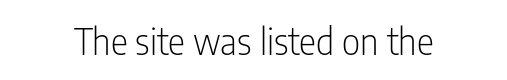
Letters have the restrained weight of plain body copy at most. Type without underlining. Do the letters lean? They stand straight. These lines are rendered in a variable-pitch font. Between one letter and the next there's only the usual sliver of space. Each letter's strokes conclude bluntly, with no projecting serifs.
